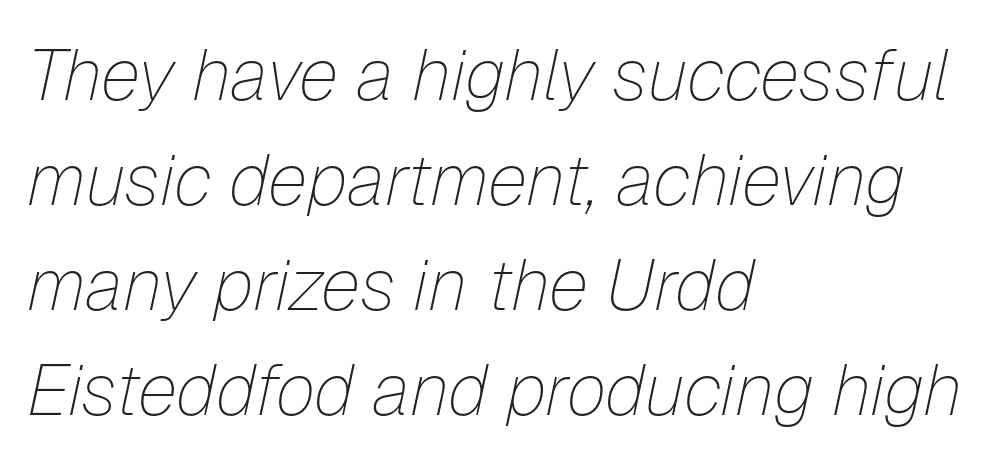
The image shows 72 px thin type, italic (leaning right); set left-aligned, normal line spacing (1.46x), normal letter spacing, not underlined; low stroke contrast and a medium x-height.
